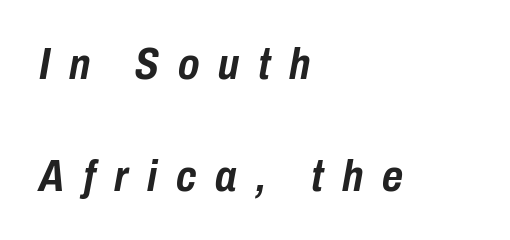
All the whitespace from short lines collects on the right. An italicized treatment has been applied to the whole sample. Note the varied advance widths — an 'i' is clearly narrower than an 'm'. The foot of each line stays bare and open. Heft: maximum for text — a bold.
